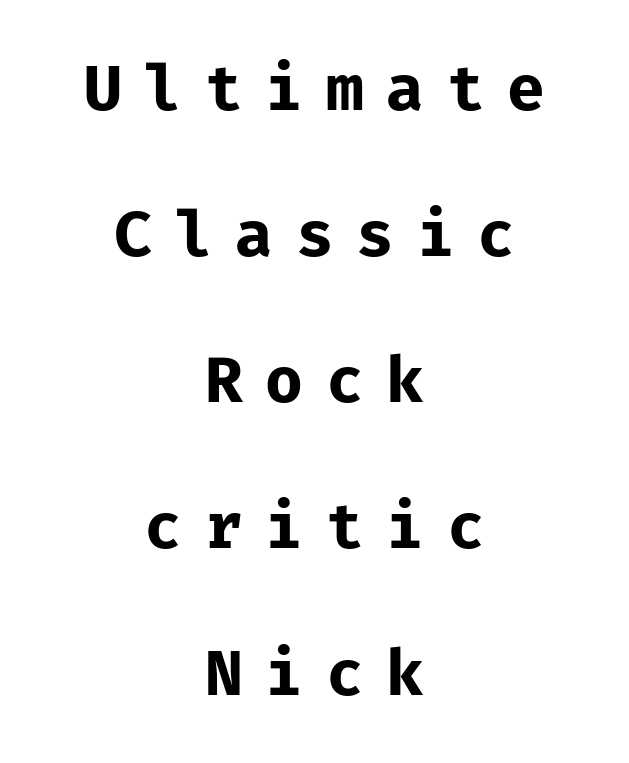
Q: Is the text bold? A: Yes.
Q: Is the text italic (slanted)? A: No, it is upright.
Q: Is the typeface a serif or a sans-serif typeface? A: Sans-serif.
Q: Is the text underlined? A: No.
Q: How is the paragraph aligned? A: Centered.
Q: Is the spacing between letters normal or unusually wide? A: Unusually wide.
Q: Is the spacing between lines tight, normal or loose? A: Loose.
Q: Width (condensed, normal, or wide)? A: Normal.
Q: Stroke contrast? A: Low.
Q: x-height? A: Medium.
Q: Monospaced? A: Yes.
